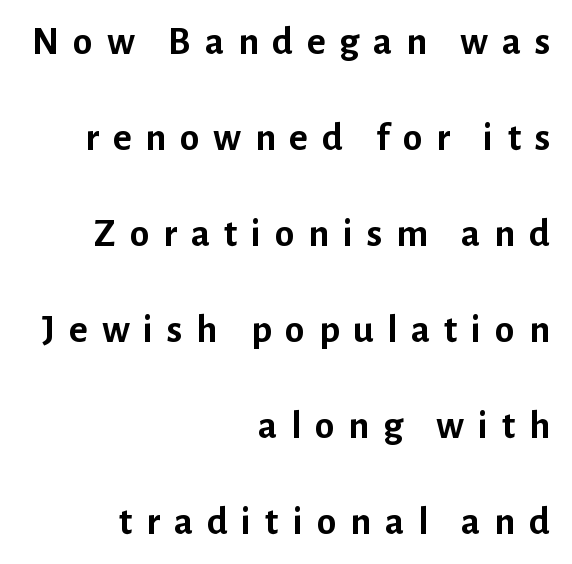
{"serif": "no", "italic": "no", "bold": "yes", "weight": "semibold", "width": "normal", "stroke_contrast": "low", "x_height": "medium", "monospaced": "no", "underline": "no", "align": "right", "line_spacing": "loose", "line_spacing_ratio": 2.4, "letter_spacing": "wide", "letter_spacing_em": 0.34, "glyph_px": 40}
